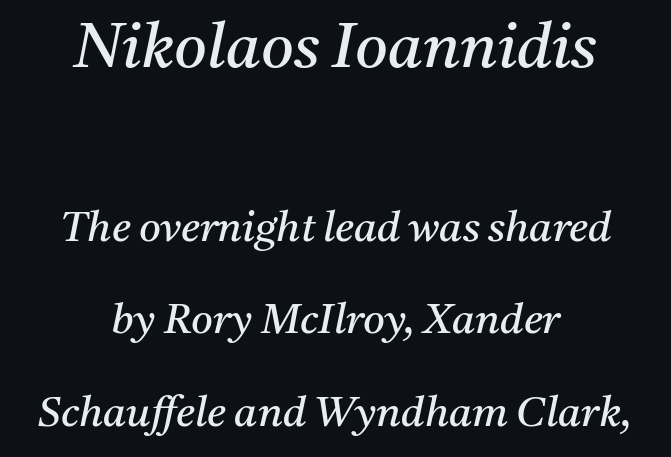
{"serif": "yes", "italic": "yes", "lean": "right", "slant_degrees": 11, "bold": "no", "weight": "regular", "width": "normal", "stroke_contrast": "medium", "x_height": "medium", "monospaced": "no", "underline": "no", "align": "center", "line_spacing": "loose", "line_spacing_ratio": 2.21, "letter_spacing": "normal", "letter_spacing_em": 0.0, "larger_block": "first", "size_ratio": 1.5, "glyph_px": 63}
